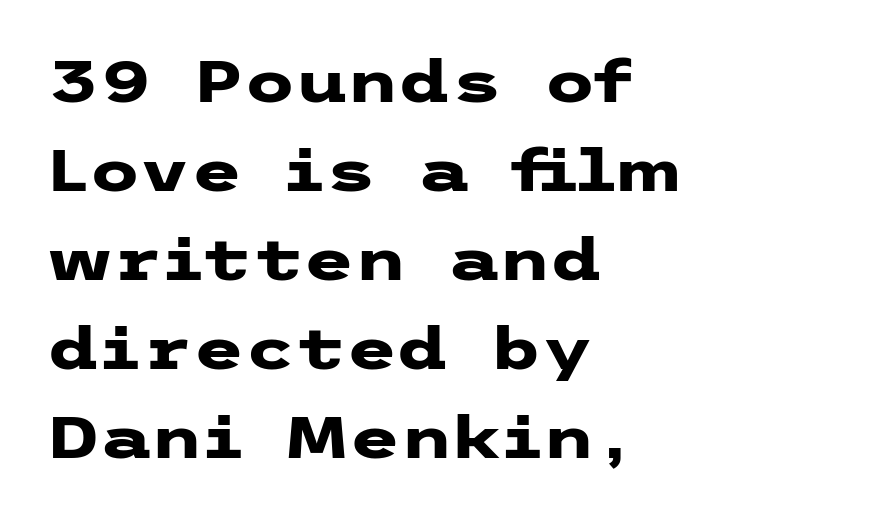
Q: Is the text bold? A: Yes.
Q: Is the text italic (slanted)? A: No, it is upright.
Q: Is the typeface a serif or a sans-serif typeface? A: Sans-serif.
Q: Is the text underlined? A: No.
Q: How is the paragraph aligned? A: Left-aligned.
Q: Is the spacing between letters normal or unusually wide? A: Normal.
Q: Is the spacing between lines tight, normal or loose? A: Normal.
Q: Width (condensed, normal, or wide)? A: Wide.
Q: Stroke contrast? A: Low.
Q: x-height? A: Medium.
